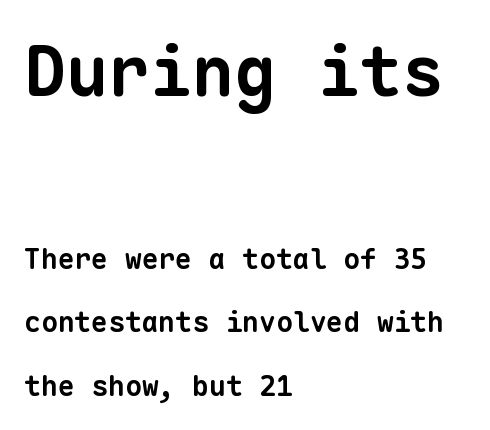
Q: Is the text bold? A: Yes.
Q: Is the typeface a serif or a sans-serif typeface? A: Sans-serif.
Q: Is the text underlined? A: No.
Q: How is the paragraph aligned? A: Left-aligned.
Q: Is the spacing between letters normal or unusually wide? A: Normal.
Q: Is the spacing between lines tight, normal or loose? A: Loose.
Q: Which block of text is set in a larger size, the first (top) or the second (bottom)? A: The first (top) one.
Q: Width (condensed, normal, or wide)? A: Normal.
Q: Stroke contrast? A: Low.
Q: x-height? A: Medium.
Q: Monospaced? A: Yes.
